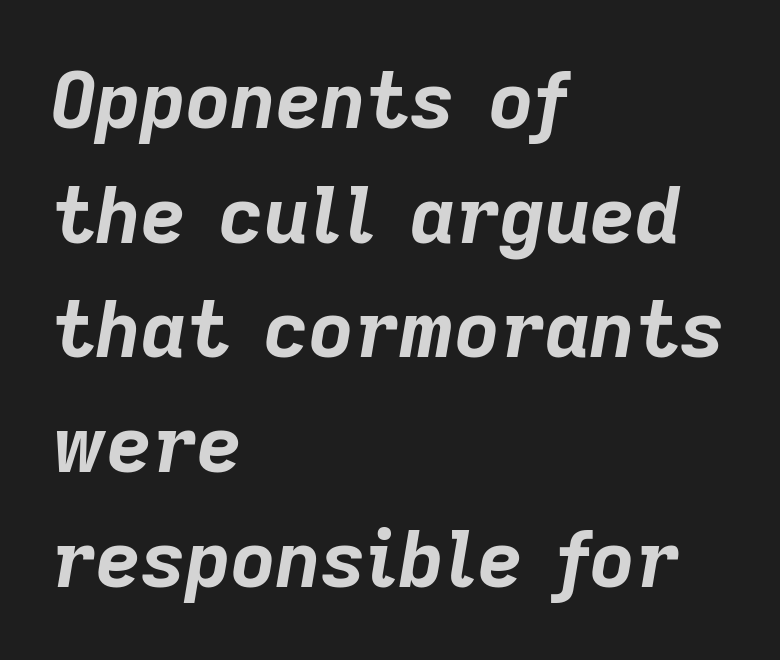
{"italic": "yes", "lean": "right", "slant_degrees": 9, "bold": "yes", "weight": "bold", "width": "normal", "stroke_contrast": "low", "x_height": "medium", "monospaced": "no", "underline": "no", "align": "left", "line_spacing": "normal", "line_spacing_ratio": 1.47, "letter_spacing": "normal", "letter_spacing_em": 0.0, "glyph_px": 78}
